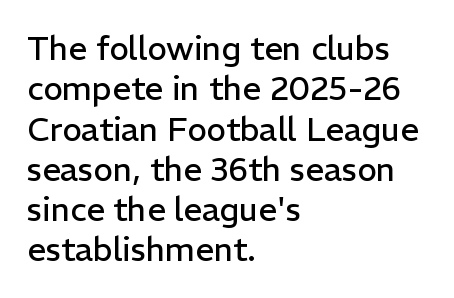
Decoration check: the copy has no underline. Note: no serifs on the glyphs. Notice how the stems are strictly vertical — no italics here. Reading down the block, your eye returns to a fixed left position each line.
